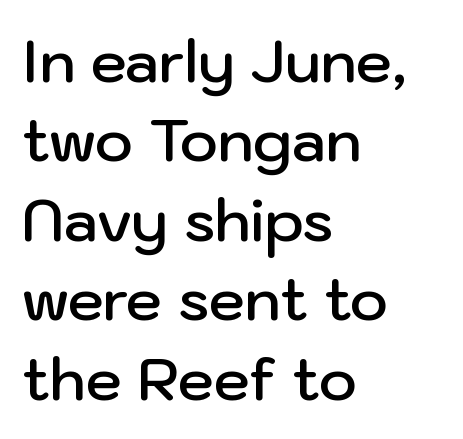
The image shows 58 px semibold sans-serif type, upright; set left-aligned, normal line spacing (1.37x), normal letter spacing, not underlined; low stroke contrast and a medium x-height.
